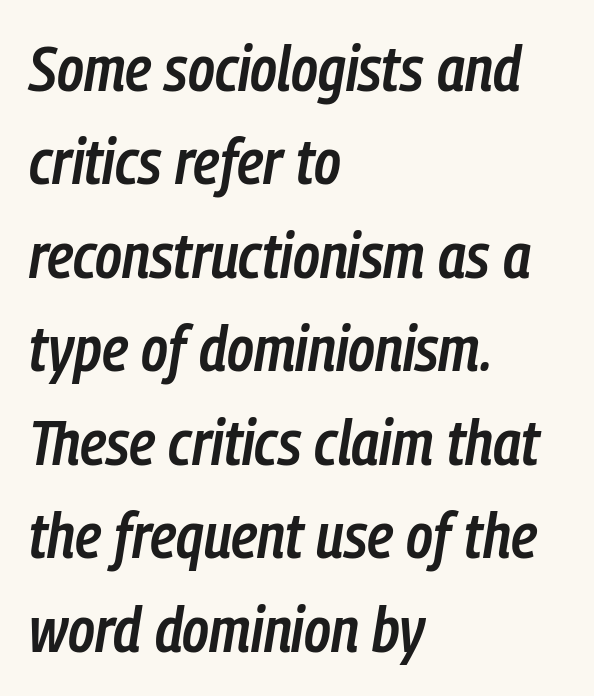
Q: Is the text bold? A: Semi-bold.
Q: Is the text italic (slanted)? A: Yes, it leans right by about 9 degrees.
Q: Is the text underlined? A: No.
Q: How is the paragraph aligned? A: Left-aligned.
Q: Is the spacing between letters normal or unusually wide? A: Normal.
Q: Is the spacing between lines tight, normal or loose? A: Normal.
Q: Width (condensed, normal, or wide)? A: Condensed.
Q: Stroke contrast? A: Low.
Q: x-height? A: Medium.
Q: Monospaced? A: No.
